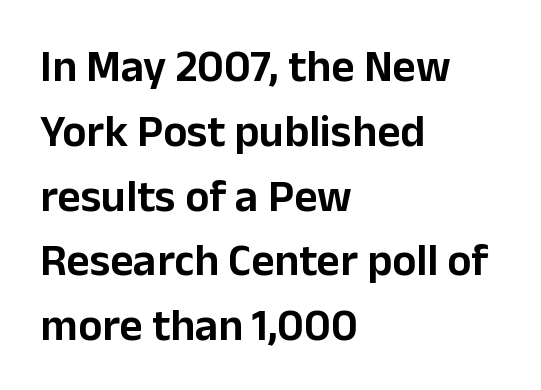
Q: Is the text italic (slanted)? A: No, it is upright.
Q: Is the typeface a serif or a sans-serif typeface? A: Sans-serif.
Q: Is the text underlined? A: No.
Q: How is the paragraph aligned? A: Left-aligned.
Q: Is the spacing between letters normal or unusually wide? A: Normal.
Q: Is the spacing between lines tight, normal or loose? A: Normal.
Q: Width (condensed, normal, or wide)? A: Normal.
Q: Stroke contrast? A: Low.
Q: x-height? A: Medium.
Q: Monospaced? A: No.
